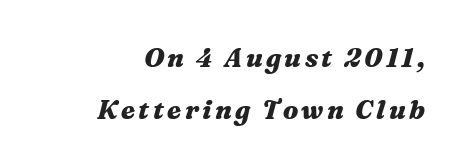
{"italic": "yes", "lean": "right", "slant_degrees": 16, "bold": "yes", "underline": "no", "line_spacing": "loose", "line_spacing_ratio": 2.0, "glyph_px": 26}
